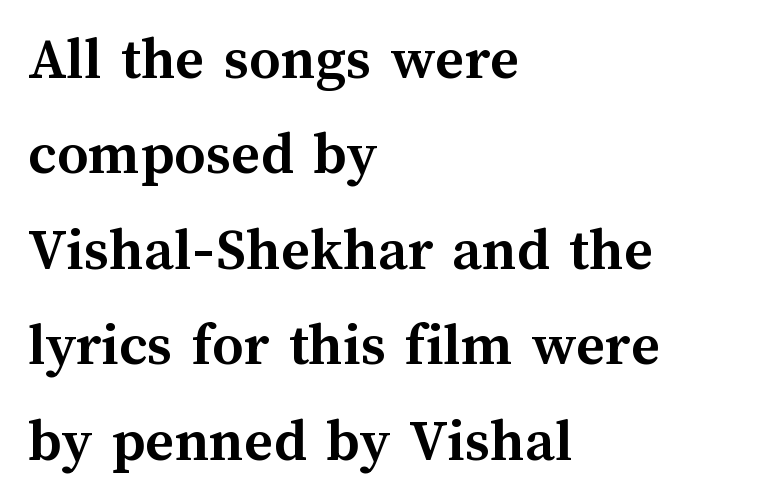
Q: Is the text bold? A: Yes.
Q: Is the text italic (slanted)? A: No, it is upright.
Q: Is the text underlined? A: No.
Q: How is the paragraph aligned? A: Left-aligned.
Q: Is the spacing between letters normal or unusually wide? A: Normal.
Q: Is the spacing between lines tight, normal or loose? A: Normal.
Q: Width (condensed, normal, or wide)? A: Normal.
Q: Stroke contrast? A: Medium.
Q: x-height? A: Medium.
Q: Monospaced? A: No.
